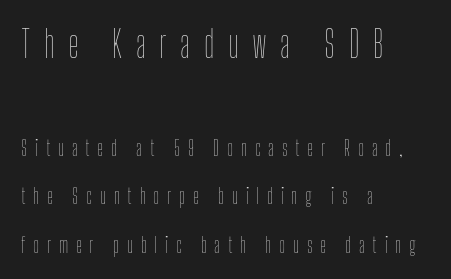
{"italic": "no", "bold": "no", "weight": "thin", "width": "condensed", "stroke_contrast": "low", "x_height": "medium", "monospaced": "no", "underline": "no", "align": "left", "line_spacing": "loose", "line_spacing_ratio": 2.29, "letter_spacing": "wide", "letter_spacing_em": 0.36, "larger_block": "first", "size_ratio": 1.76, "glyph_px": 37}
